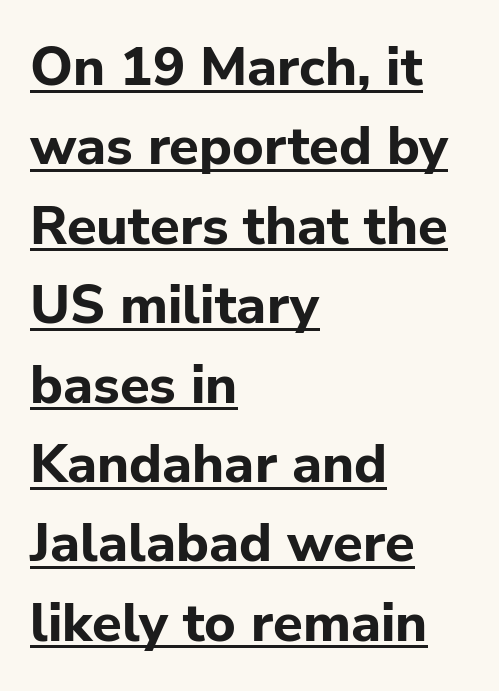
Q: Is the text bold? A: Yes.
Q: Is the text italic (slanted)? A: No, it is upright.
Q: Is the typeface a serif or a sans-serif typeface? A: Sans-serif.
Q: Is the text underlined? A: Yes.
Q: How is the paragraph aligned? A: Left-aligned.
Q: Is the spacing between letters normal or unusually wide? A: Normal.
Q: Is the spacing between lines tight, normal or loose? A: Normal.
Q: Width (condensed, normal, or wide)? A: Normal.
Q: Stroke contrast? A: Low.
Q: x-height? A: Medium.
Q: Monospaced? A: No.
